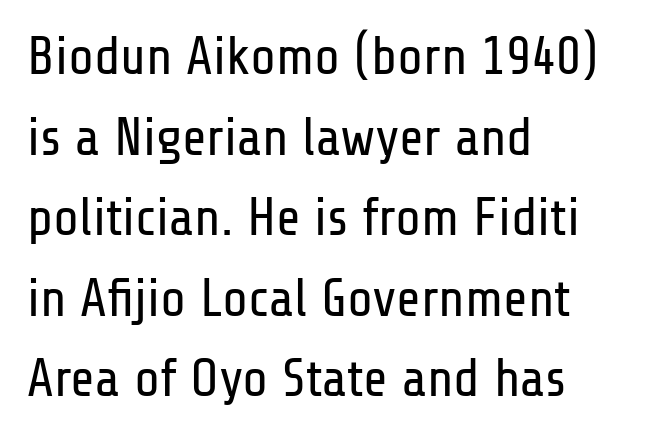
The letters stand straight up with perfectly vertical stems. Between one letter and the next there's only the usual sliver of space. Summary of weight: not heavy and not bold. The designer left line spacing at the default. No word sits above an underline.
